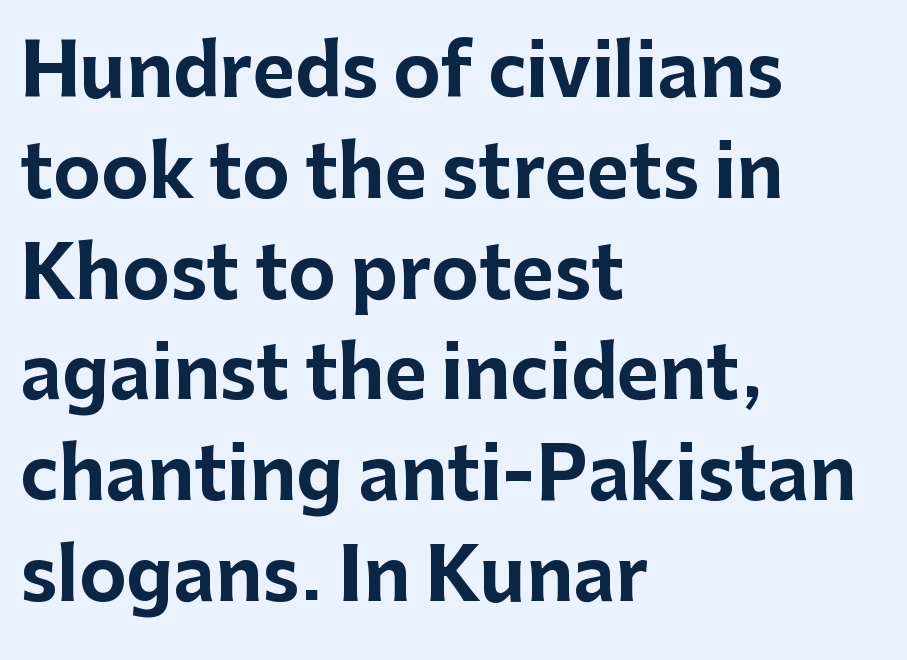
Rendered with straight, roman letterforms. Short and long lines alike share a common starting point at left. Letterform terminals end flat and unadorned throughout the passage. The passage shown stacks its lines at a standard gap. These lines carry a lot of weight — the face is fully bold. Clear beneath every line of the passage.
